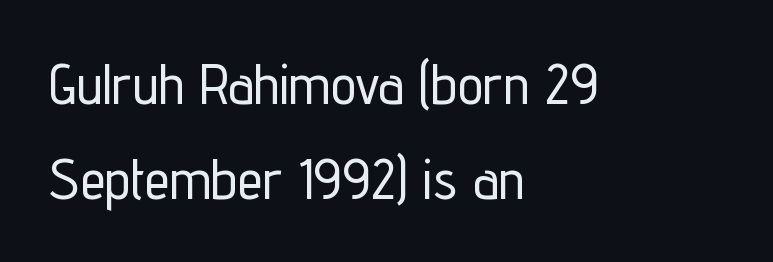
The image shows 57 px condensed sans-serif type, upright; set left-aligned, normal line spacing (1.66x), normal letter spacing, not underlined; low stroke contrast and a medium x-height.
